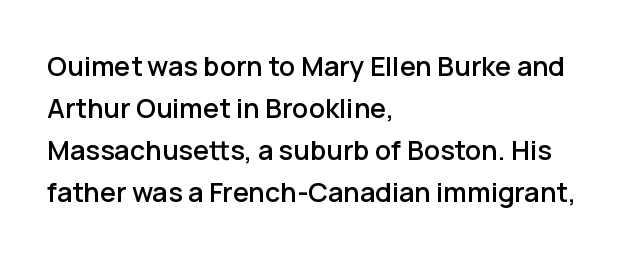
Decoration check: the copy has no underline. You can tell it's not italic because the verticals are truly vertical. Is the letter spacing exaggerated? No — it looks like the ordinary default. A classic flush-left, rag-right setting is used for this passage. Baseline-to-baseline distance is the conventional proportion of letter height.
